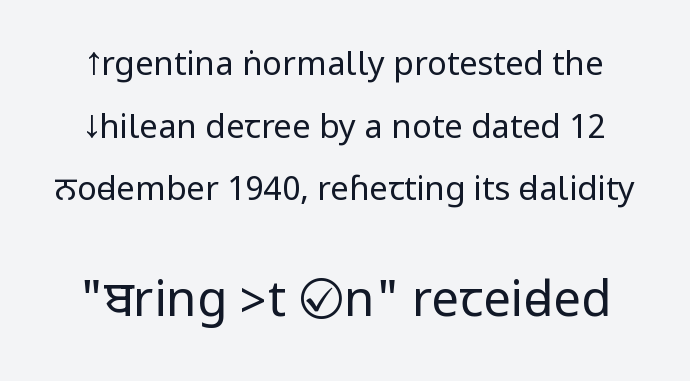
The image shows 49 px regular-weight, condensed sans-serif type, upright; set loose line spacing (1.9x), normal letter spacing, not underlined; the second (bottom) block is 1.48x larger; low stroke contrast.
